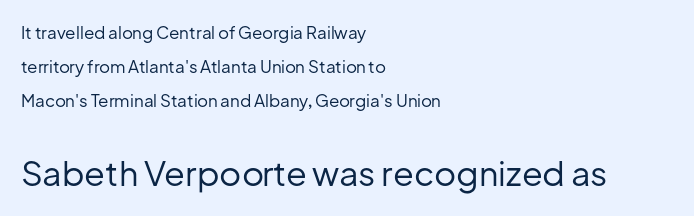
{"serif": "no", "italic": "no", "bold": "no", "weight": "regular", "width": "normal", "stroke_contrast": "low", "x_height": "medium", "monospaced": "no", "underline": "no", "align": "left", "line_spacing": "loose", "line_spacing_ratio": 2.0, "letter_spacing": "normal", "letter_spacing_em": 0.0, "larger_block": "second", "size_ratio": 2.0, "glyph_px": 34}
